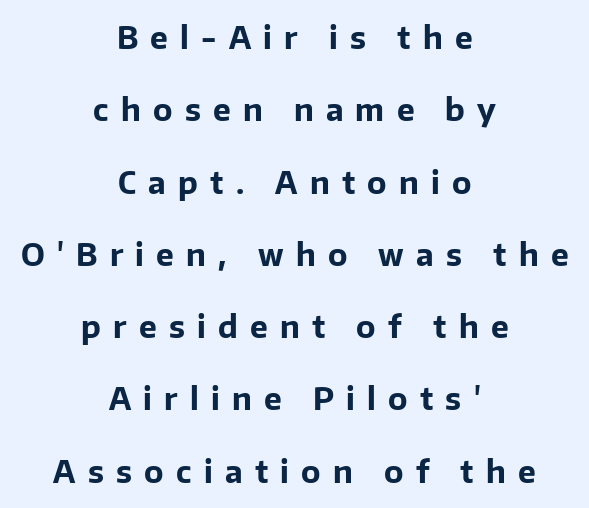
The image shows 30 px bold sans-serif type, upright; set centered, loose line spacing (2.41x), unusually wide letter spacing (+0.41 em), not underlined; low stroke contrast and a medium x-height.
